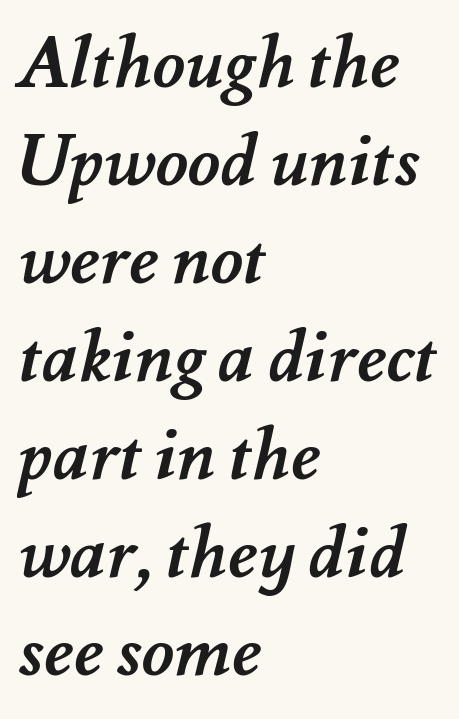
{"bold": "yes", "weight": "semibold", "width": "normal", "stroke_contrast": "medium", "x_height": "small", "monospaced": "no", "underline": "no", "align": "left", "line_spacing": "normal", "line_spacing_ratio": 1.38, "letter_spacing": "normal", "letter_spacing_em": 0.0, "glyph_px": 71}
